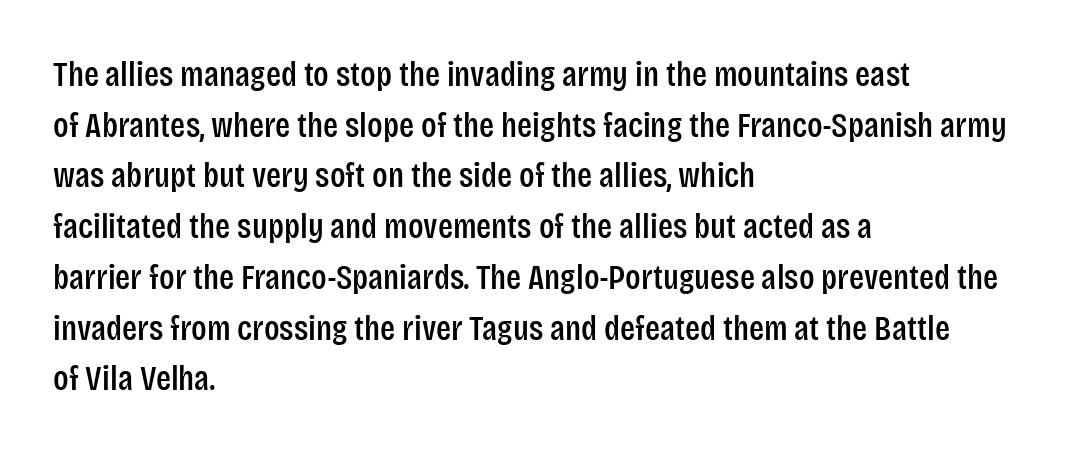
The glyphs in this specimen are sans serif. Characters follow at the spacing the type designer built in. Visually the block forms a straight wall on the left and a jagged coastline on the right. The passage shown stacks its lines at a standard gap. The font's upright variant was chosen for this text.
